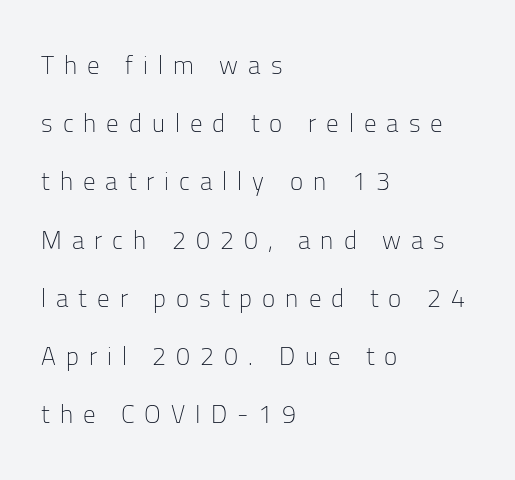
Q: Is the text bold? A: No.
Q: Is the text italic (slanted)? A: No, it is upright.
Q: Is the text underlined? A: No.
Q: How is the paragraph aligned? A: Left-aligned.
Q: Is the spacing between letters normal or unusually wide? A: Unusually wide.
Q: Is the spacing between lines tight, normal or loose? A: Loose.
